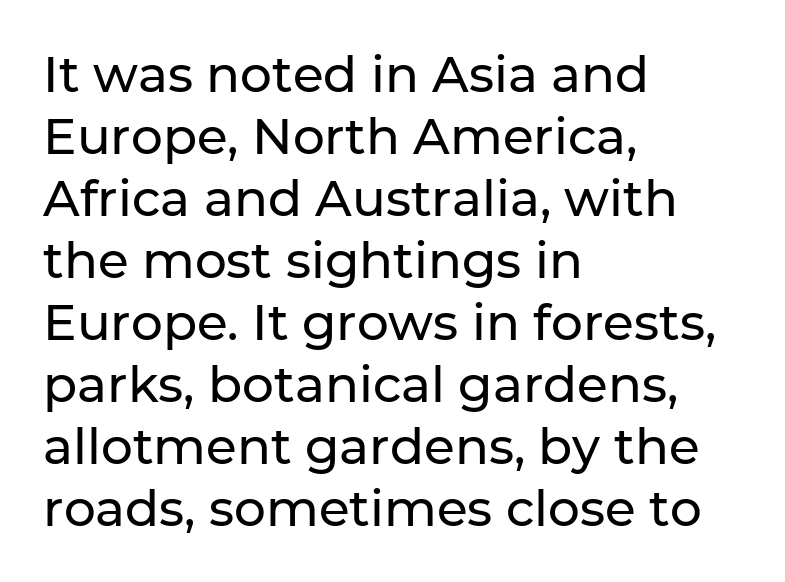
The letters carry no serifs — their stems end cleanly without finishing strokes. Looks like regular typesetting: each glyph gets only the width it needs. Each line starts at the same left margin while the right side varies. Quick note: underline off. The letters sit at their default tracking, neither squeezed nor spread. These lines were composed using upright roman letters.
